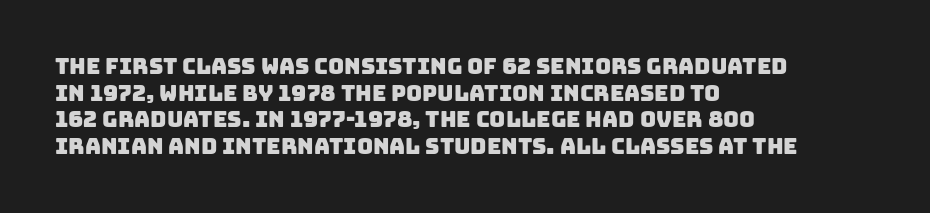
Q: Is the text underlined? A: No.
Q: How is the paragraph aligned? A: Left-aligned.
Q: Is the spacing between letters normal or unusually wide? A: Normal.
